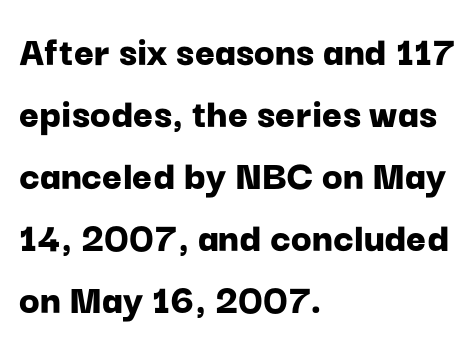
The image shows 43 px bold sans-serif type, upright; set left-aligned, normal line spacing (1.44x), normal letter spacing, not underlined; low stroke contrast and a medium x-height.
